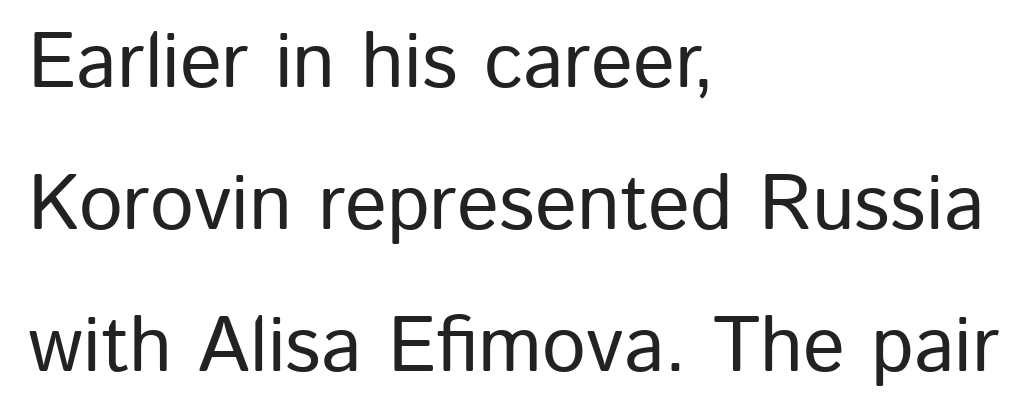
The image shows 78 px sans-serif type, upright; set left-aligned, line spacing 1.82x, normal letter spacing, not underlined; low stroke contrast and a medium x-height.
